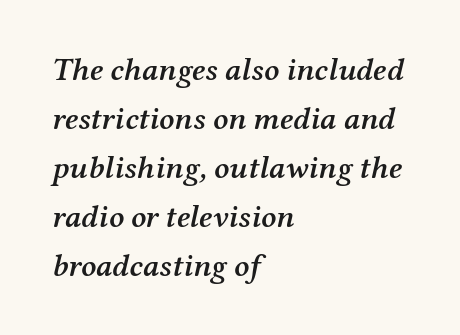
The image shows 32 px semibold serif type, italic (leaning right); set left-aligned, normal line spacing (1.53x), normal letter spacing, not underlined; medium stroke contrast and a medium x-height.
